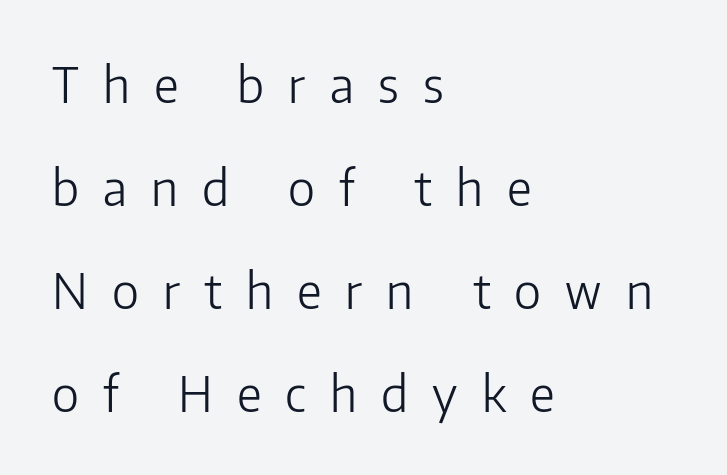
The image shows 49 px light sans-serif type, upright; set left-aligned, loose line spacing (2.1x), unusually wide letter spacing (+0.49 em), not underlined; low stroke contrast and a medium x-height.
